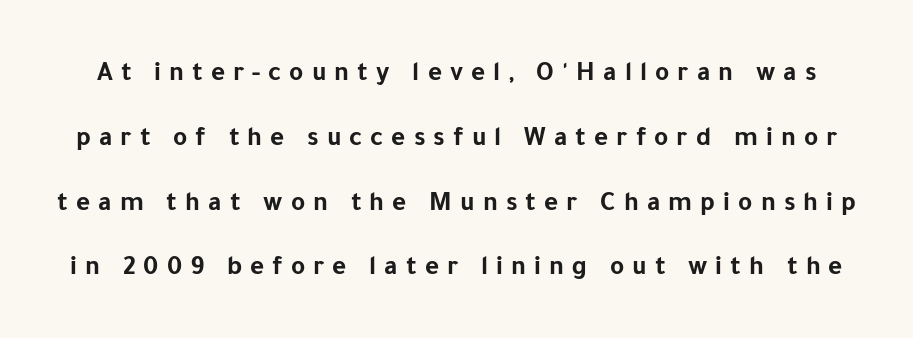
A typesetter would call this heavily tracked-out type. Successive baselines arrive slowly, with a big drop between each. Only glyphs here, with clear space below each row. Typesetter's note: full bold, strokes at maximum text heaviness.
